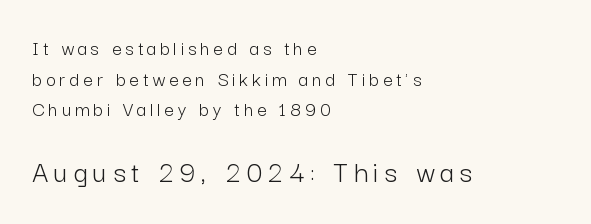
Q: Is the text bold? A: No.
Q: Is the text italic (slanted)? A: No, it is upright.
Q: Is the typeface a serif or a sans-serif typeface? A: Sans-serif.
Q: Is the text underlined? A: No.
Q: How is the paragraph aligned? A: Left-aligned.
Q: Is the spacing between lines tight, normal or loose? A: Normal.
Q: Which block of text is set in a larger size, the first (top) or the second (bottom)? A: The second (bottom) one.
Q: Width (condensed, normal, or wide)? A: Normal.
Q: Stroke contrast? A: Low.
Q: x-height? A: Medium.
Q: Monospaced? A: No.
